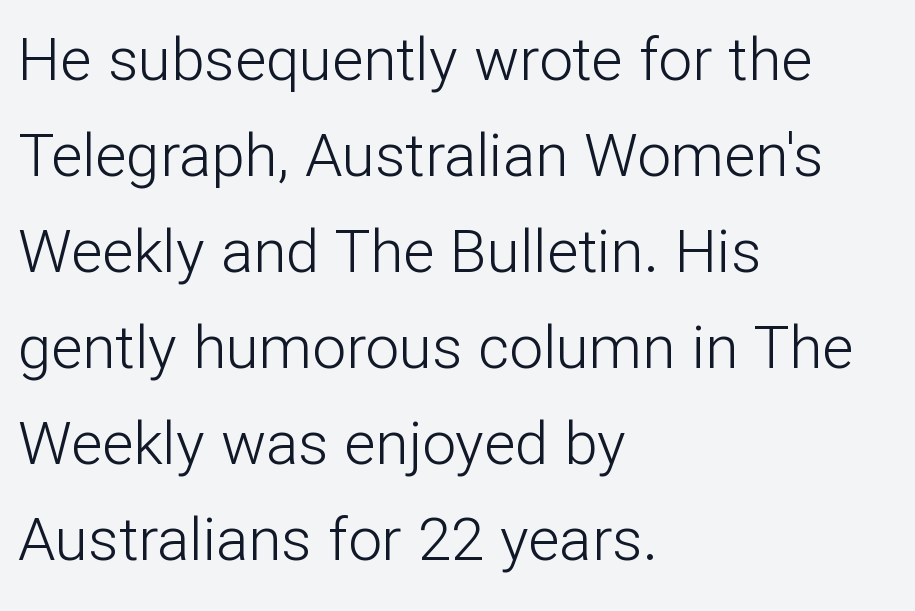
{"serif": "no", "italic": "no", "bold": "no", "weight": "light", "width": "normal", "stroke_contrast": "low", "x_height": "medium", "monospaced": "no", "underline": "no", "align": "left", "line_spacing": "normal", "line_spacing_ratio": 1.6, "letter_spacing": "normal", "letter_spacing_em": 0.0, "glyph_px": 60}
